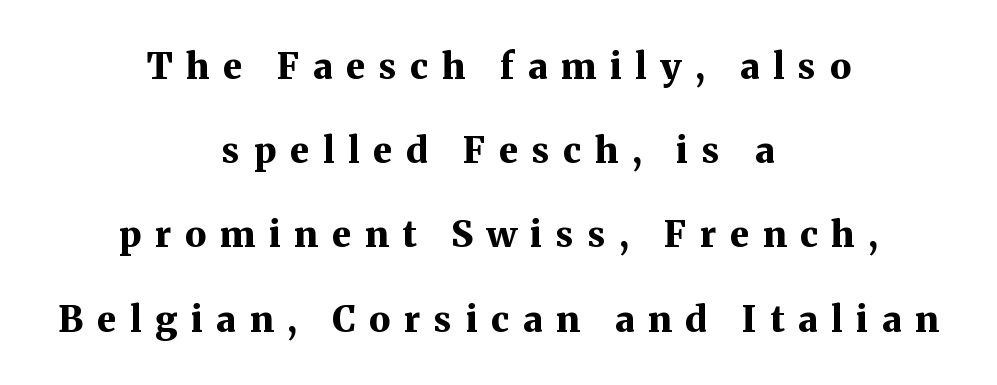
The typesetter chose a symmetrical, centered arrangement here. Little horizontal feet cap the strokes, marking this as serif type. These lines have a slow, spaced-out rhythm from letter to letter. Here the designer chose a conventional face with non-uniform glyph widths.
